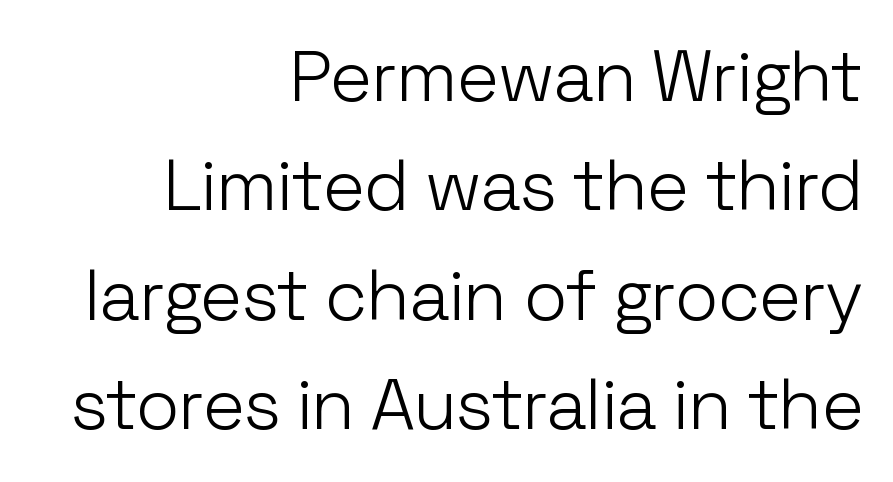
{"serif": "no", "italic": "no", "bold": "no", "weight": "light", "width": "normal", "stroke_contrast": "low", "x_height": "medium", "monospaced": "no", "underline": "no", "align": "right", "line_spacing": "normal", "line_spacing_ratio": 1.52, "letter_spacing": "normal", "letter_spacing_em": 0.0, "glyph_px": 72}
